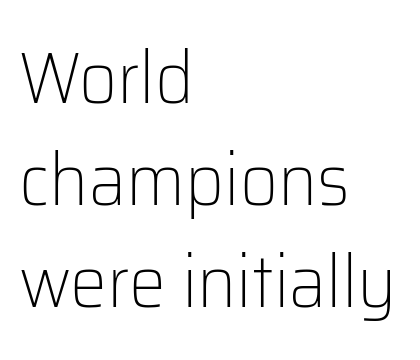
{"serif": "no", "italic": "no", "bold": "no", "weight": "light", "width": "normal", "stroke_contrast": "low", "x_height": "medium", "monospaced": "no", "underline": "no", "align": "left", "line_spacing": "normal", "line_spacing_ratio": 1.38, "letter_spacing": "normal", "letter_spacing_em": 0.0, "glyph_px": 74}
